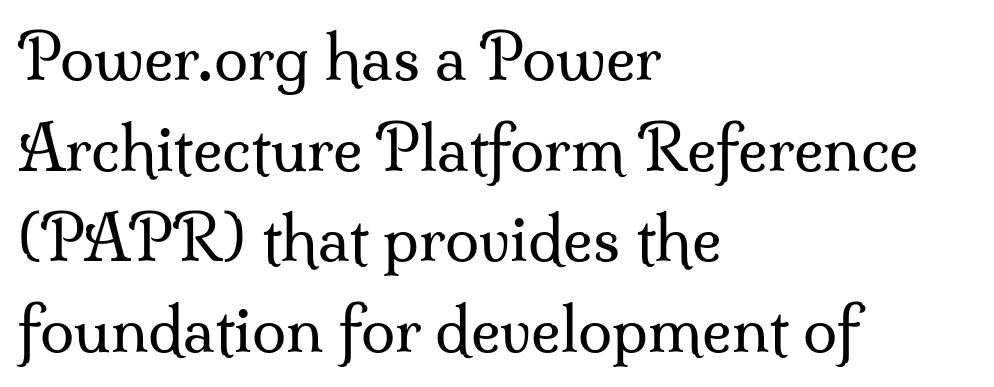
{"serif": "yes", "italic": "no", "bold": "no", "weight": "regular", "width": "normal", "stroke_contrast": "medium", "x_height": "small", "monospaced": "no", "underline": "no", "align": "left", "line_spacing": "normal", "line_spacing_ratio": 1.46, "letter_spacing": "normal", "letter_spacing_em": 0.0, "glyph_px": 62}
